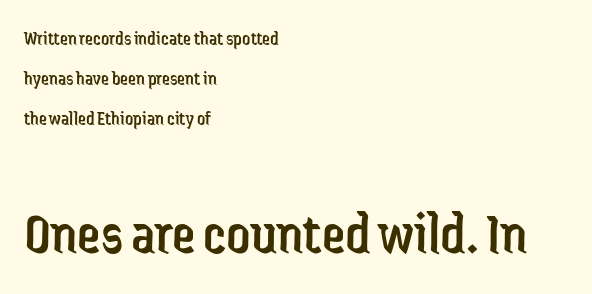
The designer went with a sans here, leaving each stem footless. The rendering keeps characters at their native spacing. Students, observe: this is what heavily led, spacious text looks like. Ordinary non-slanted type is in use. A typesetter would call this proportional, since set widths differ per character. Size contrast runs from small at the top to large at the bottom.
